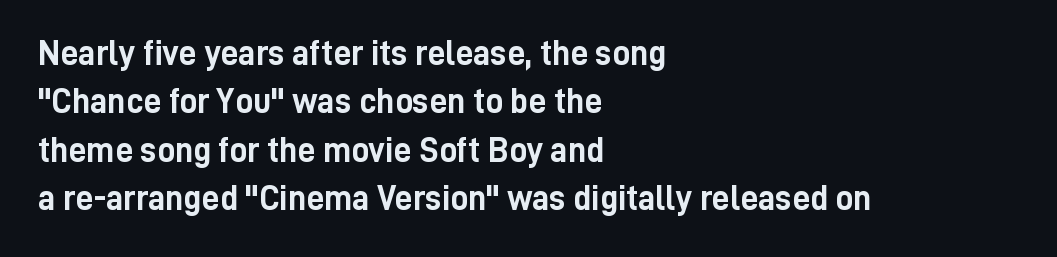
Letterform terminals end flat and unadorned throughout the passage. Posture: upright roman. Heavy-handed strokes throughout: this text is bold. In terms of leading, this rendering sits right in the middle. A typesetter would call this proportional, since set widths differ per character.
